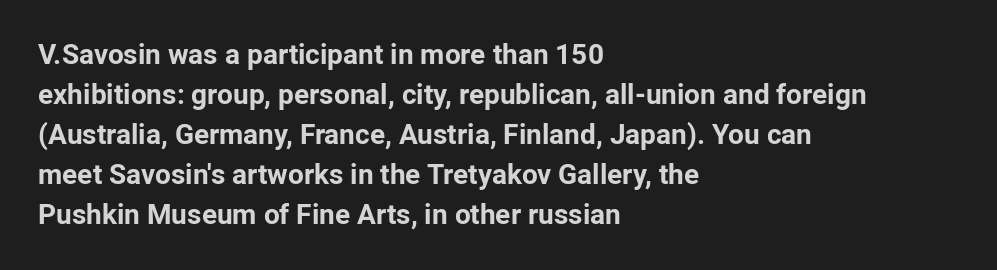
The space beneath each line is pristine and unruled. Layout note: lines flush left. How would I describe the line gaps? Plain and ordinary. The letters advance in unequal steps, a hallmark of proportional type. Is the type bold? Yes — the strokes are clearly thick and heavy.
